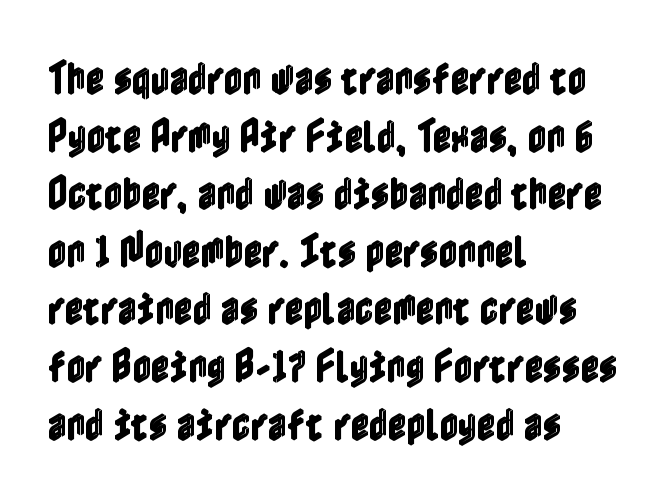
The image shows 36 px condensed type, upright; set left-aligned, normal line spacing (1.6x), normal letter spacing, not underlined; a medium x-height.
